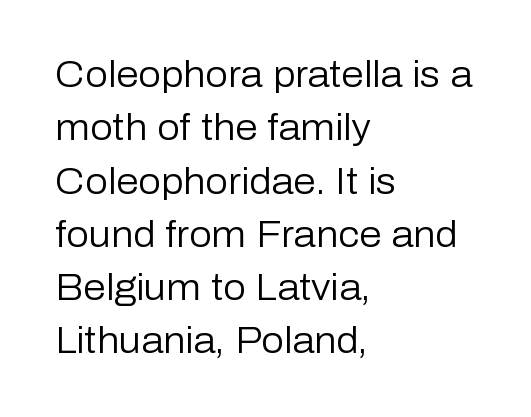
{"serif": "no", "italic": "no", "bold": "no", "weight": "regular", "width": "normal", "stroke_contrast": "low", "x_height": "medium", "monospaced": "no", "underline": "no", "align": "left", "line_spacing": "normal", "line_spacing_ratio": 1.48, "letter_spacing": "normal", "letter_spacing_em": 0.0, "glyph_px": 36}
